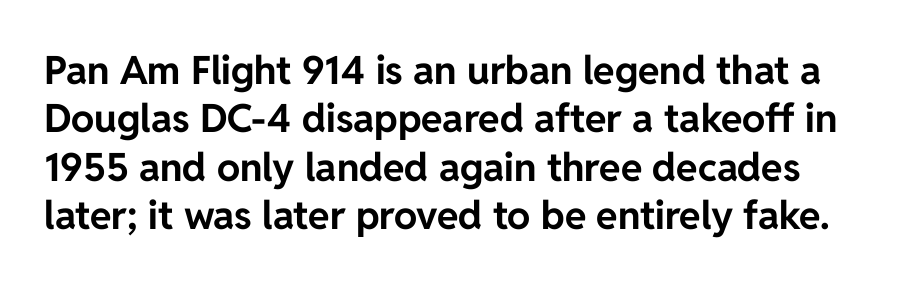
Is this a sans? Yes — the strokes have no serifs. Compared with an ordinary text face, these strokes are far heavier — a full bold. It's the straight-up-and-down kind of type. Glance below the letters and you will spot only blank space.
